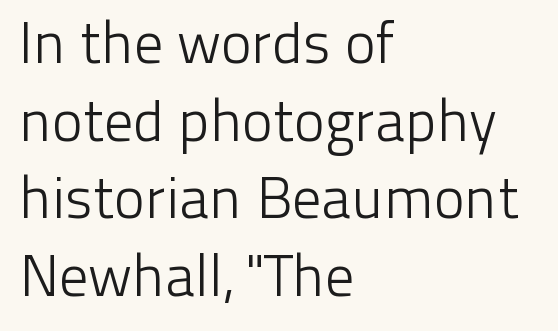
This rendering leaves character spacing at its baseline value. The passage shown stacks its lines at a standard gap. The rendering shows plain stroke endings on the letterforms — a sans-serif design. A student would call this left alignment; a typographer would say flush left, rag right. You could not count columns in this text — the font is proportionally spaced. Tall strokes in this sample are plumb rather than angled.
